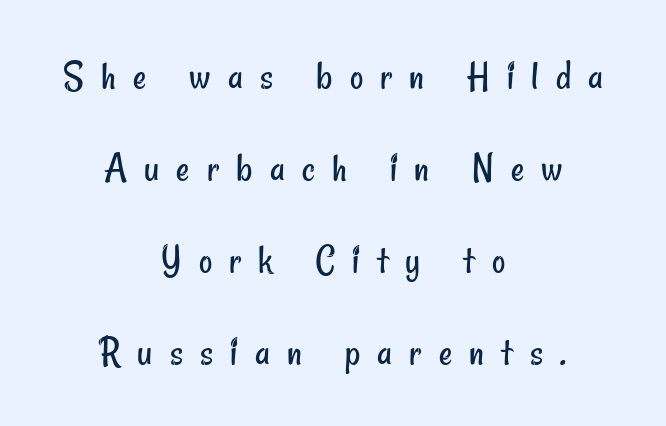
The image shows 41 px regular-weight, condensed sans-serif type; set centered, loose line spacing (2.24x), unusually wide letter spacing (+0.42 em), not underlined; low stroke contrast and a small x-height.
